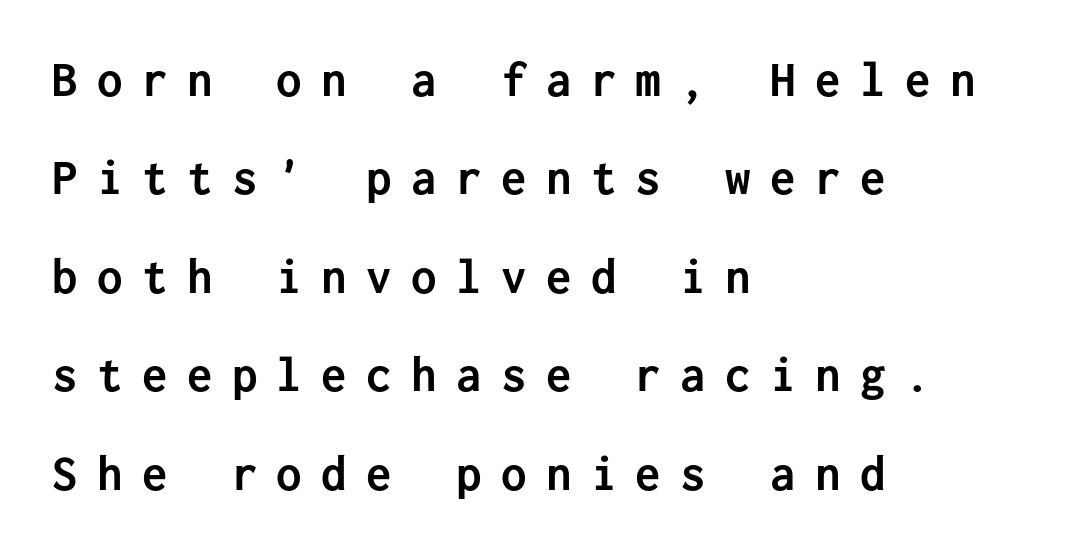
Q: Is the text bold? A: Yes.
Q: Is the text italic (slanted)? A: No, it is upright.
Q: Is the typeface a serif or a sans-serif typeface? A: Sans-serif.
Q: Is the text underlined? A: No.
Q: How is the paragraph aligned? A: Left-aligned.
Q: Is the spacing between letters normal or unusually wide? A: Unusually wide.
Q: Is the spacing between lines tight, normal or loose? A: Loose.
Q: Width (condensed, normal, or wide)? A: Normal.
Q: Stroke contrast? A: Low.
Q: x-height? A: Medium.
Q: Monospaced? A: Yes.
